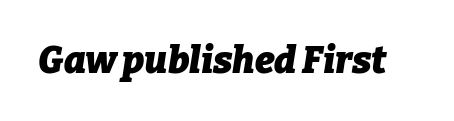
The image shows 37 px heavy type, italic (leaning right); set normal letter spacing, not underlined; low stroke contrast and a medium x-height.
